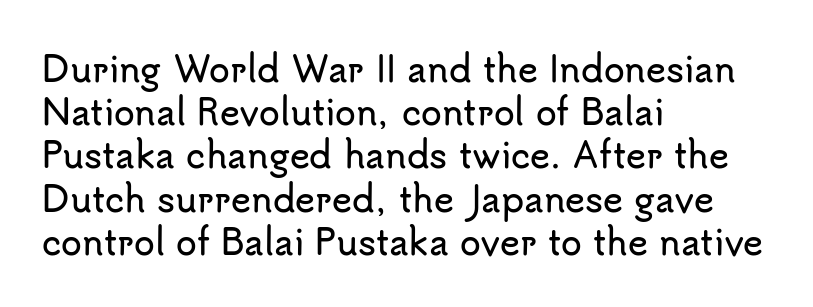
Q: Is the text italic (slanted)? A: No, it is upright.
Q: Is the typeface a serif or a sans-serif typeface? A: Sans-serif.
Q: Is the text underlined? A: No.
Q: How is the paragraph aligned? A: Left-aligned.
Q: Is the spacing between letters normal or unusually wide? A: Normal.
Q: Is the spacing between lines tight, normal or loose? A: Normal.
Q: Width (condensed, normal, or wide)? A: Normal.
Q: Stroke contrast? A: Low.
Q: x-height? A: Small.
Q: Monospaced? A: No.
